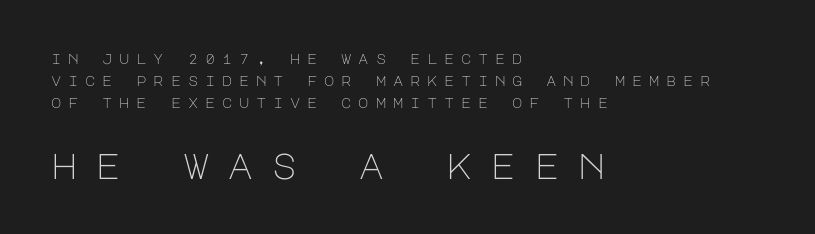
Inter-character spacing is expanded well beyond the font's built-in metrics. This reads as an unemphasized weight, regular at the heaviest. The type sits square on the baseline with zero lean. The paragraph shown leans on its left margin. Summary of vertical rhythm: regular, with standard interline spacing. The designer gave the closing block more size than the opening block.
